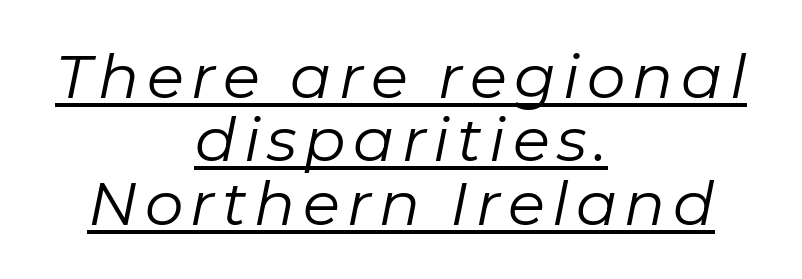
{"italic": "yes", "lean": "right", "slant_degrees": 11, "bold": "no", "weight": "regular", "width": "normal", "stroke_contrast": "low", "x_height": "medium", "monospaced": "no", "underline": "yes", "align": "center", "line_spacing": "tight", "line_spacing_ratio": 1.04, "glyph_px": 61}
